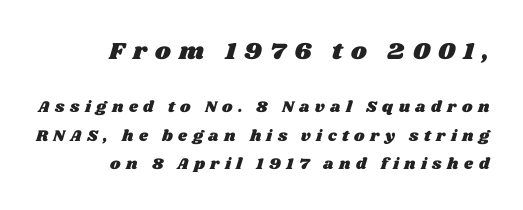
Short note: letters widely spaced. The block sitting higher on the canvas is the one with enlarged characters. Teacher's note: observe the even right margin — that is flush-right alignment. Glance below the letters and you will spot only blank space.
